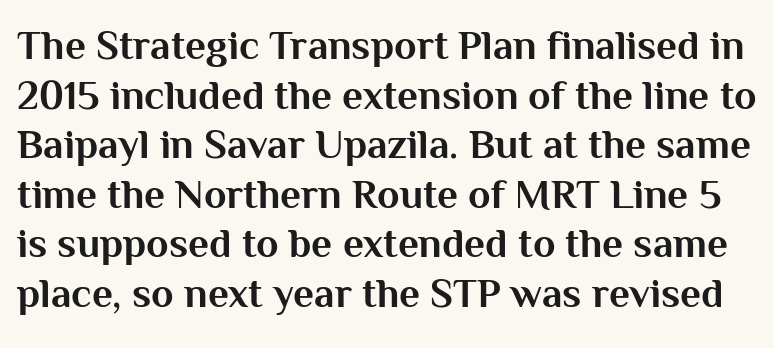
{"serif": "no", "italic": "no", "bold": "yes", "weight": "bold", "width": "normal", "stroke_contrast": "medium", "x_height": "medium", "monospaced": "no", "underline": "no", "line_spacing_ratio": 1.21, "letter_spacing": "normal", "letter_spacing_em": 0.0, "glyph_px": 41}
